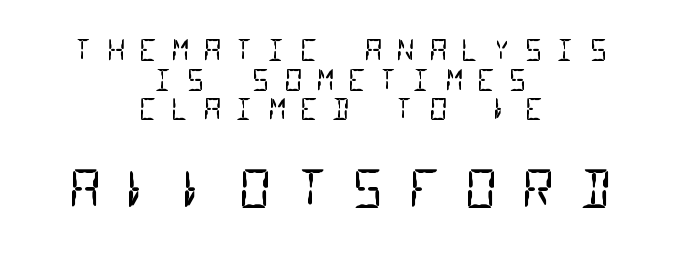
Q: Is the text bold? A: No.
Q: Is the typeface a serif or a sans-serif typeface? A: Sans-serif.
Q: Is the text underlined? A: No.
Q: How is the paragraph aligned? A: Centered.
Q: Is the spacing between letters normal or unusually wide? A: Unusually wide.
Q: Is the spacing between lines tight, normal or loose? A: Tight.
Q: Which block of text is set in a larger size, the first (top) or the second (bottom)? A: The second (bottom) one.
Q: Width (condensed, normal, or wide)? A: Condensed.
Q: Stroke contrast? A: Low.
Q: x-height? A: Large.
Q: Monospaced? A: Yes.
